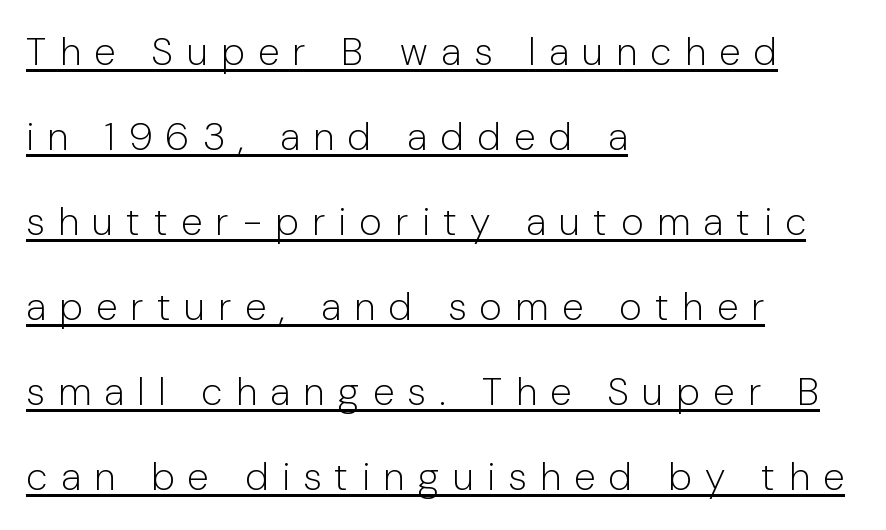
The image shows 39 px light sans-serif type, upright; set left-aligned, loose line spacing (2.18x), unusually wide letter spacing (+0.34 em), underlined; low stroke contrast and a medium x-height.
